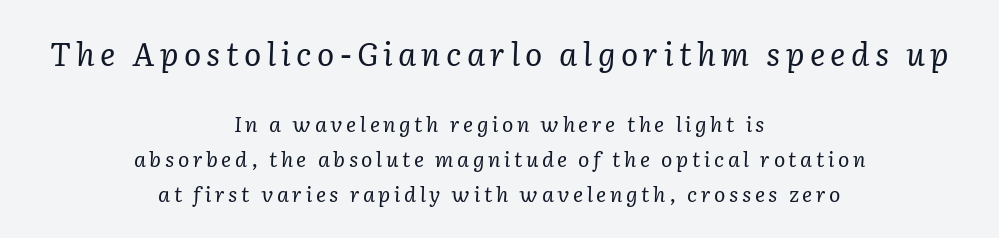
Spacing verdict: proportional, widths tailored to each character. The face looks like a standard text weight, possibly lighter. Letters rest on an invisible, unmarked baseline. An italicized treatment has been applied to the whole sample. Notice how the passage keeps no hard edge, just a central spine.
